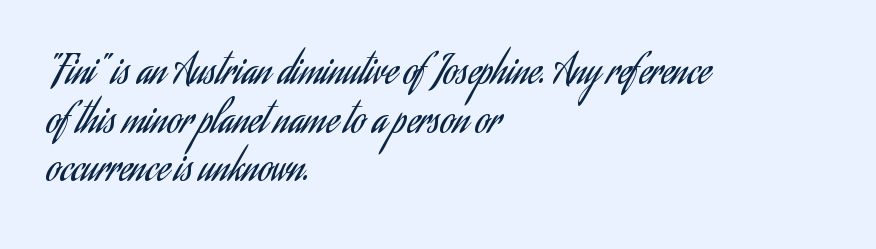
{"serif": "no", "bold": "no", "weight": "regular", "width": "condensed", "stroke_contrast": "low", "x_height": "small", "monospaced": "no", "underline": "no", "align": "left", "line_spacing": "normal", "line_spacing_ratio": 1.25, "letter_spacing": "normal", "letter_spacing_em": 0.0, "glyph_px": 39}
